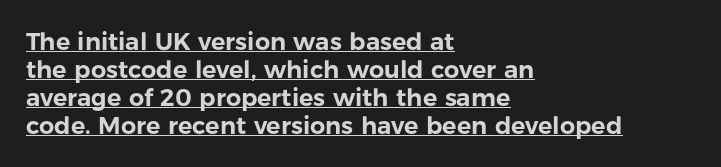
You can tell it's not italic because the verticals are truly vertical. Look at the tracking — it's just the regular setting, nothing added. Descenders here cross a horizontal rule under the line. Alignment: flush left.
